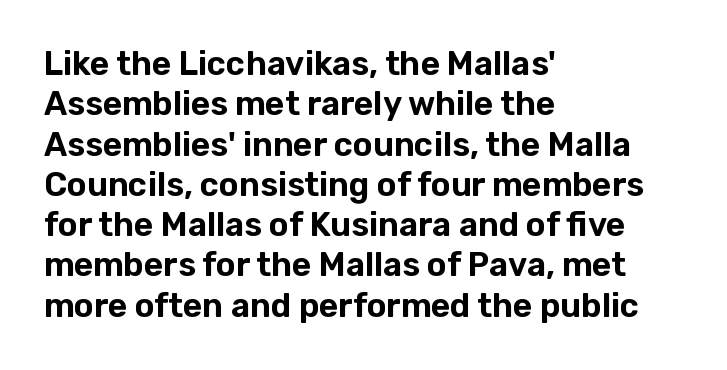
The image shows 33 px sans-serif type, upright; set left-aligned, line spacing 1.22x, normal letter spacing, not underlined; low stroke contrast and a medium x-height.
